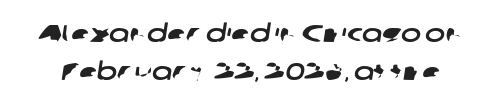
Q: Is the text underlined? A: No.
Q: Is the spacing between letters normal or unusually wide? A: Normal.
Q: Is the spacing between lines tight, normal or loose? A: Normal.
